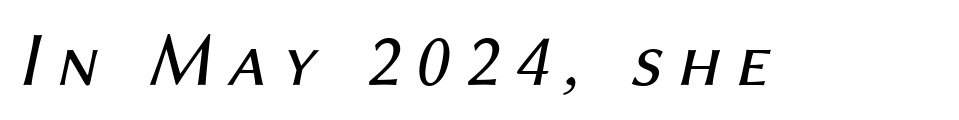
{"italic": "yes", "lean": "right", "slant_degrees": 12, "bold": "no", "weight": "regular", "width": "normal", "stroke_contrast": "medium", "x_height": "medium", "monospaced": "no", "underline": "no", "letter_spacing": "wide", "letter_spacing_em": 0.2, "glyph_px": 77}
